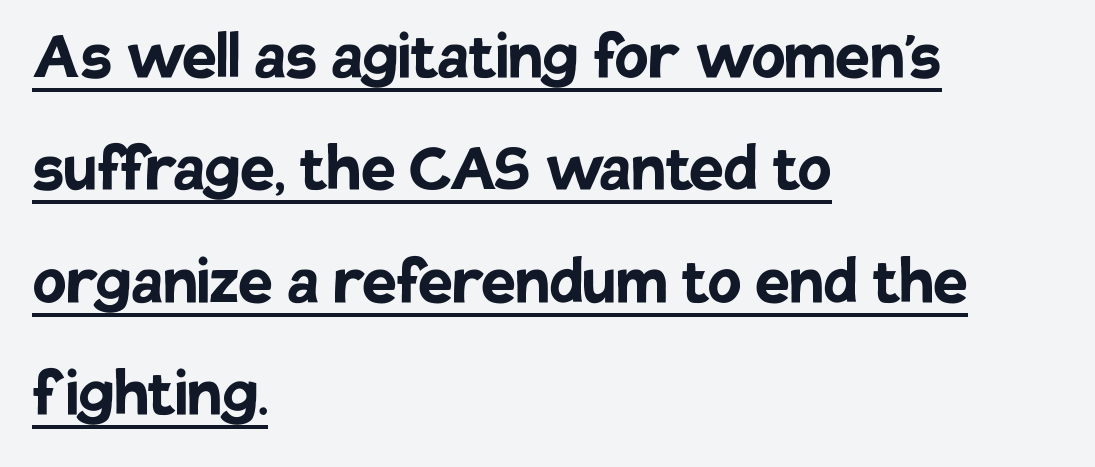
Q: Is the text bold? A: Yes.
Q: Is the text italic (slanted)? A: No, it is upright.
Q: Is the typeface a serif or a sans-serif typeface? A: Sans-serif.
Q: Is the text underlined? A: Yes.
Q: How is the paragraph aligned? A: Left-aligned.
Q: Is the spacing between letters normal or unusually wide? A: Normal.
Q: Is the spacing between lines tight, normal or loose? A: Normal.
Q: Width (condensed, normal, or wide)? A: Normal.
Q: Stroke contrast? A: Low.
Q: x-height? A: Large.
Q: Monospaced? A: No.
